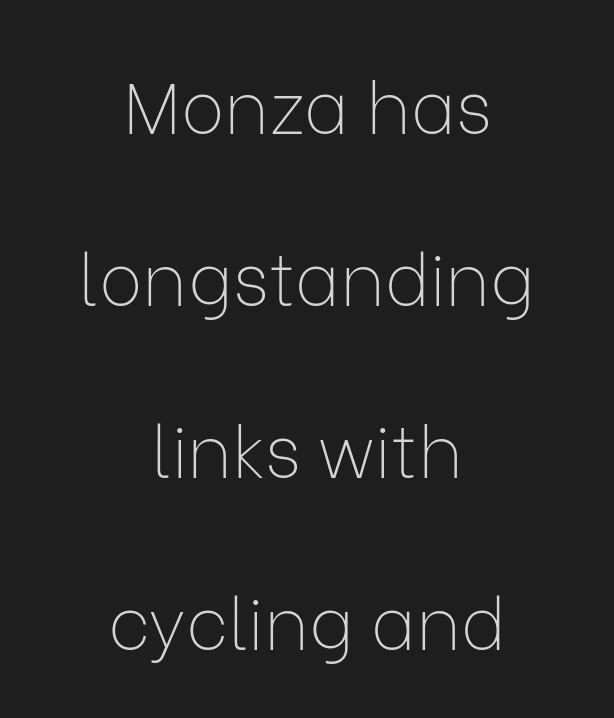
Q: Is the text bold? A: No.
Q: Is the text italic (slanted)? A: No, it is upright.
Q: Is the typeface a serif or a sans-serif typeface? A: Sans-serif.
Q: Is the text underlined? A: No.
Q: How is the paragraph aligned? A: Centered.
Q: Is the spacing between letters normal or unusually wide? A: Normal.
Q: Is the spacing between lines tight, normal or loose? A: Loose.
Q: Width (condensed, normal, or wide)? A: Normal.
Q: Stroke contrast? A: Low.
Q: x-height? A: Medium.
Q: Monospaced? A: No.
